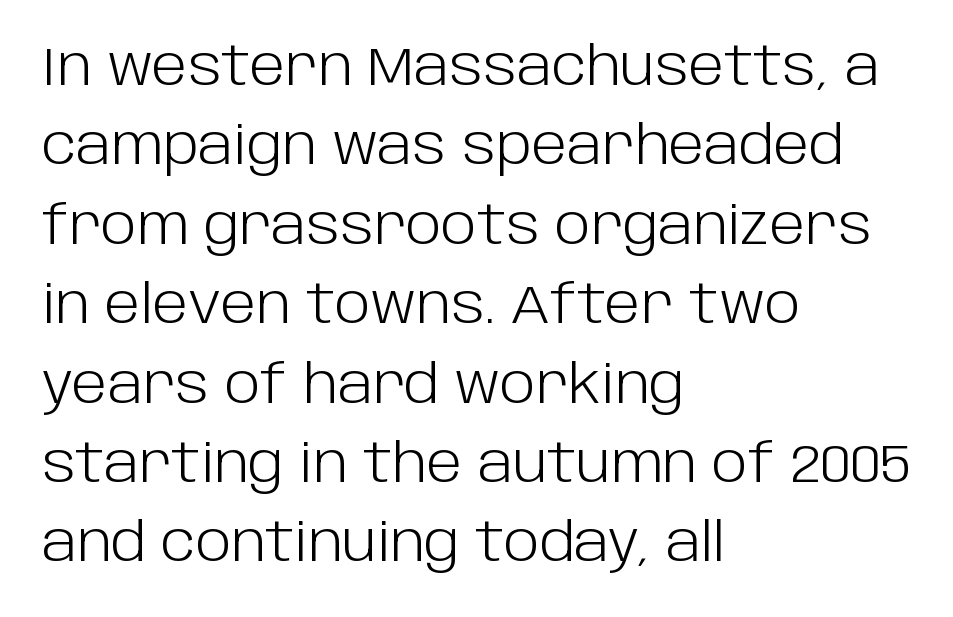
Q: Is the text bold? A: No.
Q: Is the text italic (slanted)? A: No, it is upright.
Q: Is the typeface a serif or a sans-serif typeface? A: Sans-serif.
Q: Is the text underlined? A: No.
Q: How is the paragraph aligned? A: Left-aligned.
Q: Is the spacing between letters normal or unusually wide? A: Normal.
Q: Is the spacing between lines tight, normal or loose? A: Normal.
Q: Width (condensed, normal, or wide)? A: Normal.
Q: Stroke contrast? A: Low.
Q: x-height? A: Large.
Q: Monospaced? A: No.
